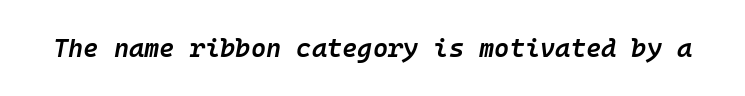
These lines keep a tight, regular rhythm from letter to letter. Weight: semibold (demi). Any mark beneath the type? The region is blank. Posture: slanted.
